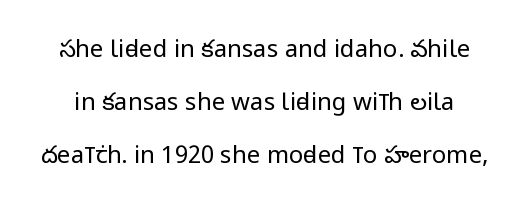
No heavy texture on the line: the type isn't bold. Horizontal bands of white between lines are thick stripes. Lines of text with bare space underneath. Short note: letters normally spaced.
